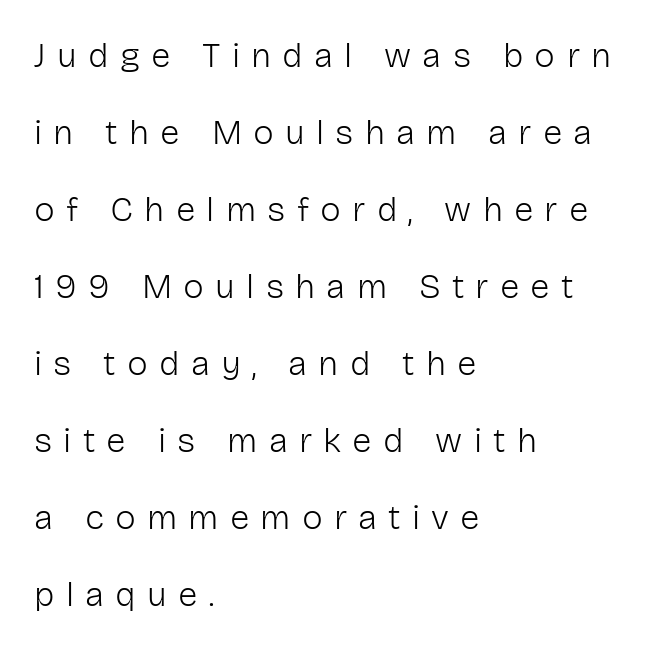
A classic flush-left, rag-right setting is used for this passage. Substantial extra tracking has been applied to these lines. Posture: vertical. Underline: absent.
